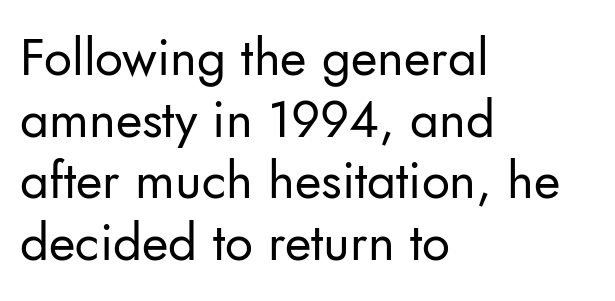
Q: Is the text bold? A: No.
Q: Is the text italic (slanted)? A: No, it is upright.
Q: Is the typeface a serif or a sans-serif typeface? A: Sans-serif.
Q: Is the text underlined? A: No.
Q: How is the paragraph aligned? A: Left-aligned.
Q: Is the spacing between letters normal or unusually wide? A: Normal.
Q: Width (condensed, normal, or wide)? A: Normal.
Q: Stroke contrast? A: Low.
Q: x-height? A: Small.
Q: Monospaced? A: No.
